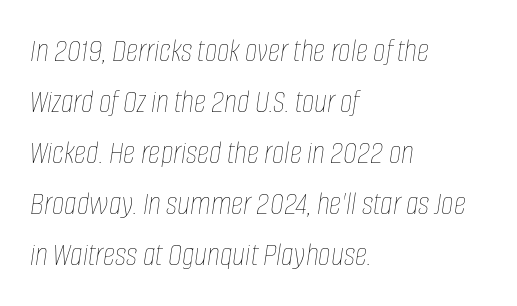
Spacing between characters is what you'd get straight out of the box. Varying glyph widths throughout — classic text-font behaviour. Heft: none added — not bold. The axis of the letterforms is tilted away from vertical. Glance below the letters and you will spot only blank space.
